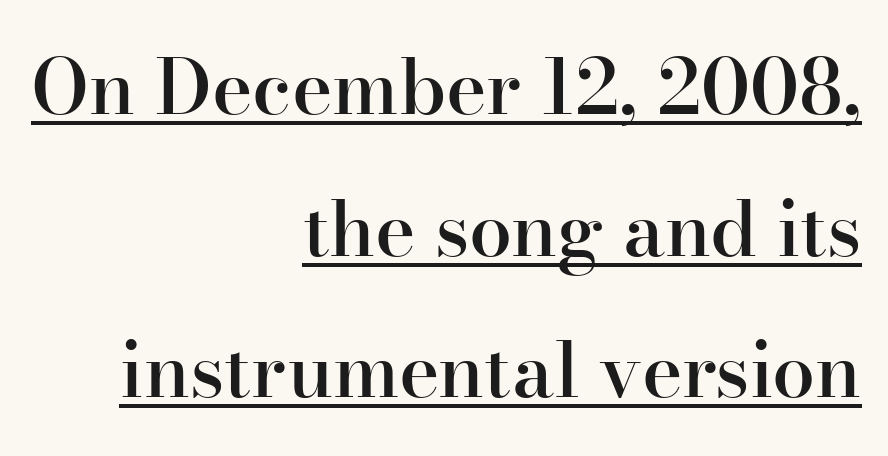
Q: Is the text bold? A: Semi-bold.
Q: Is the text italic (slanted)? A: No, it is upright.
Q: Is the typeface a serif or a sans-serif typeface? A: Serif.
Q: Is the text underlined? A: Yes.
Q: How is the paragraph aligned? A: Right-aligned.
Q: Is the spacing between letters normal or unusually wide? A: Normal.
Q: Width (condensed, normal, or wide)? A: Normal.
Q: Stroke contrast? A: High.
Q: x-height? A: Small.
Q: Monospaced? A: No.
